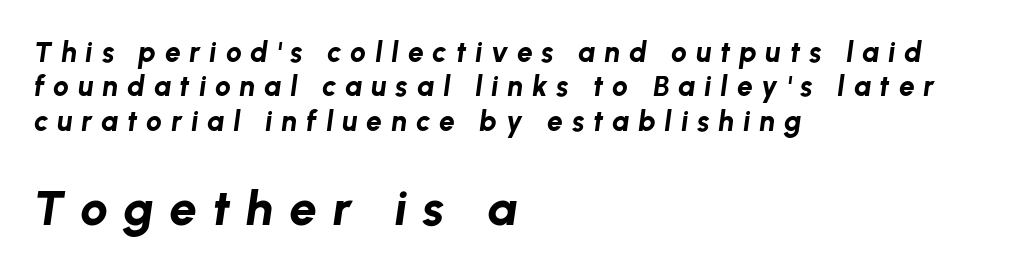
{"italic": "yes", "lean": "right", "slant_degrees": 8, "bold": "yes", "weight": "bold", "width": "normal", "stroke_contrast": "low", "x_height": "medium", "monospaced": "no", "underline": "no", "align": "left", "line_spacing_ratio": 1.23, "letter_spacing": "wide", "letter_spacing_em": 0.32, "larger_block": "second", "size_ratio": 1.75, "glyph_px": 49}
